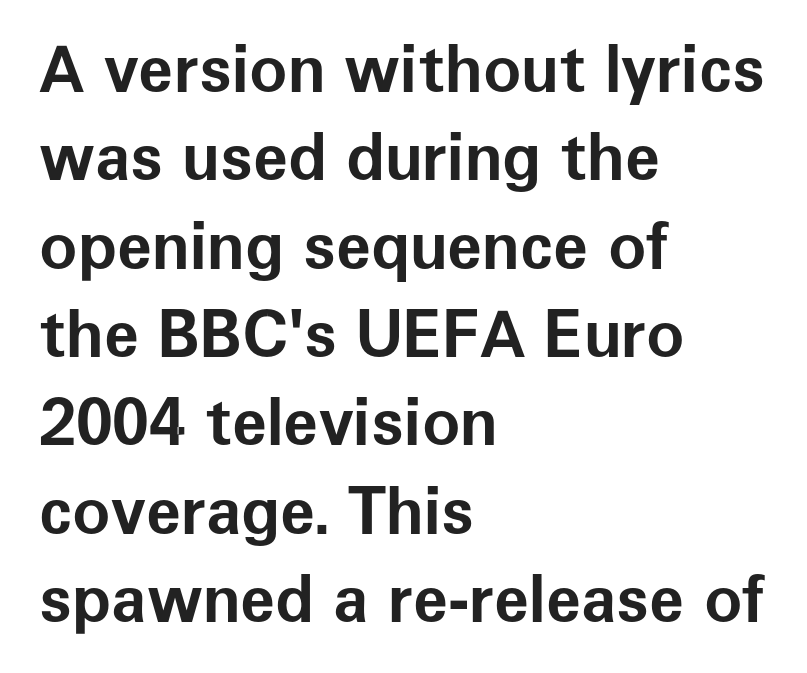
This block has exactly the height ordinary leading produces. Observe the absence of serifs on each vertical stroke in this sample. Notice how the stems are strictly vertical — no italics here. The paragraph has a hard left edge and a soft right edge.
